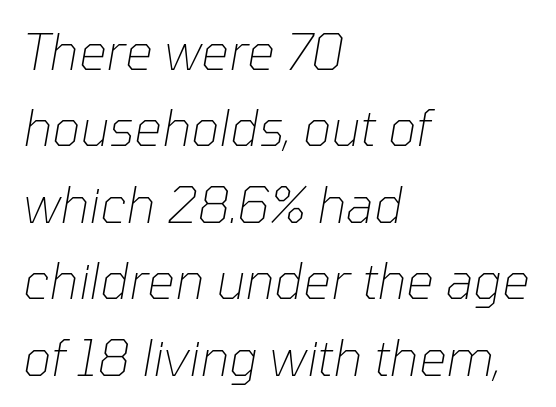
{"italic": "yes", "lean": "right", "slant_degrees": 10, "bold": "no", "weight": "thin", "width": "normal", "stroke_contrast": "low", "x_height": "medium", "monospaced": "no", "underline": "no", "align": "left", "line_spacing": "normal", "line_spacing_ratio": 1.56, "letter_spacing": "normal", "letter_spacing_em": 0.0, "glyph_px": 49}
